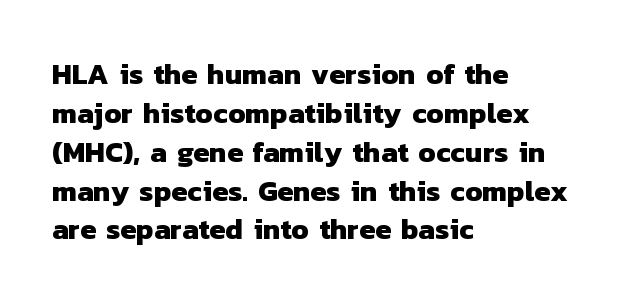
{"serif": "no", "bold": "yes", "weight": "heavy", "width": "normal", "stroke_contrast": "low", "x_height": "medium", "monospaced": "no", "underline": "no", "align": "left", "line_spacing": "normal", "line_spacing_ratio": 1.34, "letter_spacing": "normal", "letter_spacing_em": 0.0, "glyph_px": 29}
